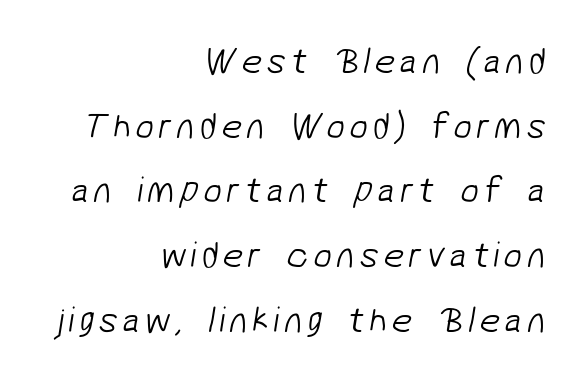
Unbolded letterforms with no extra heft. A sans-serif font was chosen for this passage. Is the block centered? No — it sits flush against the right margin. The passage shown is not underscored anywhere.
